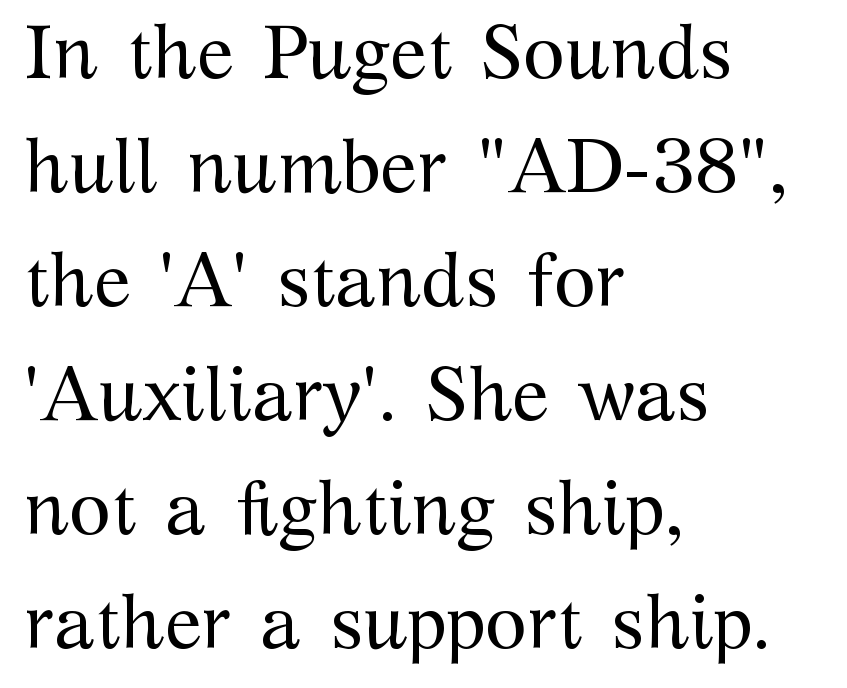
Q: Is the text bold? A: No.
Q: Is the text italic (slanted)? A: No, it is upright.
Q: Is the typeface a serif or a sans-serif typeface? A: Serif.
Q: Is the text underlined? A: No.
Q: How is the paragraph aligned? A: Left-aligned.
Q: Is the spacing between letters normal or unusually wide? A: Normal.
Q: Is the spacing between lines tight, normal or loose? A: Normal.
Q: Width (condensed, normal, or wide)? A: Normal.
Q: Stroke contrast? A: Medium.
Q: x-height? A: Medium.
Q: Monospaced? A: No.
